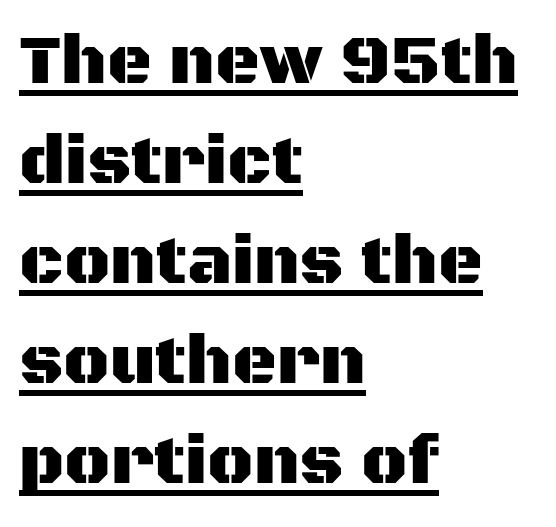
Every row of glyphs begins at an identical x-position on the left. Style check: upright. Honestly, the underline is the first thing you notice here. In terms of letterspacing, this is plain default setting. The designer left line spacing at the default. Proportional: the letters do not fall into vertical columns.
